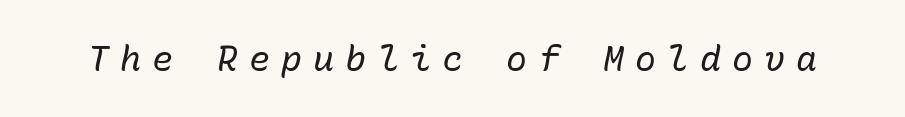
{"italic": "yes", "lean": "right", "slant_degrees": 10, "bold": "no", "weight": "regular", "width": "normal", "stroke_contrast": "low", "x_height": "medium", "monospaced": "yes", "underline": "no", "letter_spacing": "wide", "letter_spacing_em": 0.32, "glyph_px": 35}
